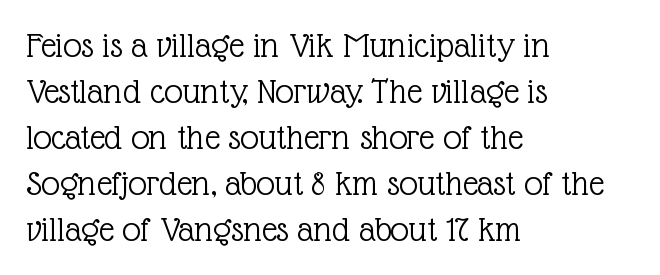
Q: Is the text bold? A: No.
Q: Is the text italic (slanted)? A: No, it is upright.
Q: Is the typeface a serif or a sans-serif typeface? A: Serif.
Q: Is the text underlined? A: No.
Q: How is the paragraph aligned? A: Left-aligned.
Q: Is the spacing between letters normal or unusually wide? A: Normal.
Q: Width (condensed, normal, or wide)? A: Normal.
Q: x-height? A: Medium.
Q: Monospaced? A: No.
